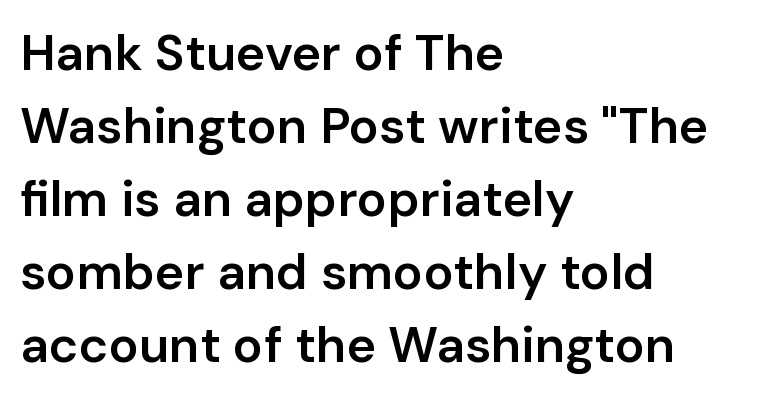
The image shows 50 px semibold sans-serif type, upright; set left-aligned, normal line spacing (1.46x), normal letter spacing, not underlined; low stroke contrast and a medium x-height.
